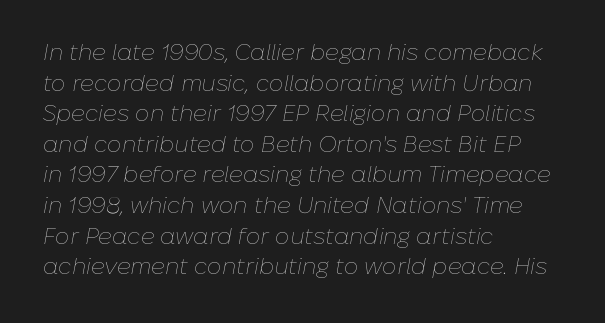
The image shows 23 px text type, italic (leaning right); set left-aligned, normal line spacing (1.33x), normal letter spacing, not underlined.
